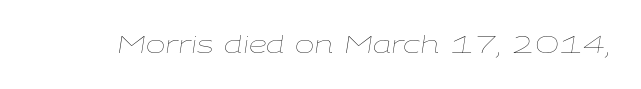
Short note: letters normally spaced. A typesetter would mark this as italic. The face looks like a standard text weight, possibly lighter. Lines of text with bare space underneath.
